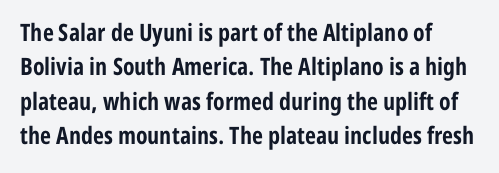
{"italic": "no", "bold": "yes", "underline": "no", "align": "left", "line_spacing": "normal", "line_spacing_ratio": 1.43, "letter_spacing": "normal", "letter_spacing_em": 0.0, "glyph_px": 24}
